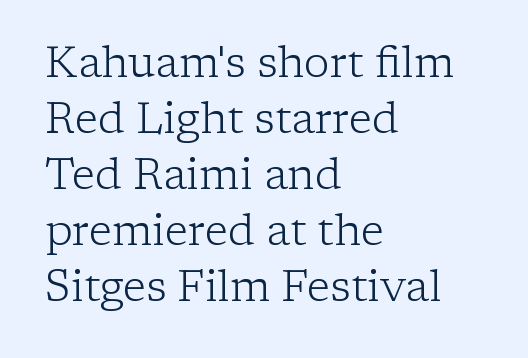
Q: Is the text bold? A: No.
Q: Is the text italic (slanted)? A: No, it is upright.
Q: Is the typeface a serif or a sans-serif typeface? A: Serif.
Q: Is the text underlined? A: No.
Q: How is the paragraph aligned? A: Left-aligned.
Q: Is the spacing between letters normal or unusually wide? A: Normal.
Q: Is the spacing between lines tight, normal or loose? A: Normal.
Q: Width (condensed, normal, or wide)? A: Normal.
Q: Stroke contrast? A: Low.
Q: x-height? A: Medium.
Q: Monospaced? A: No.
